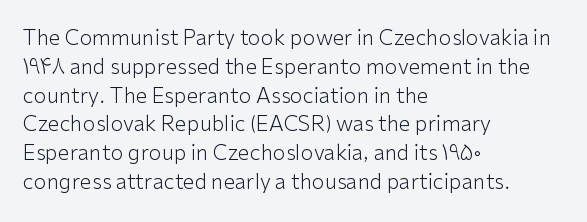
The image shows 21 px text type, upright; set left-aligned, normal line spacing (1.37x), normal letter spacing, not underlined.
